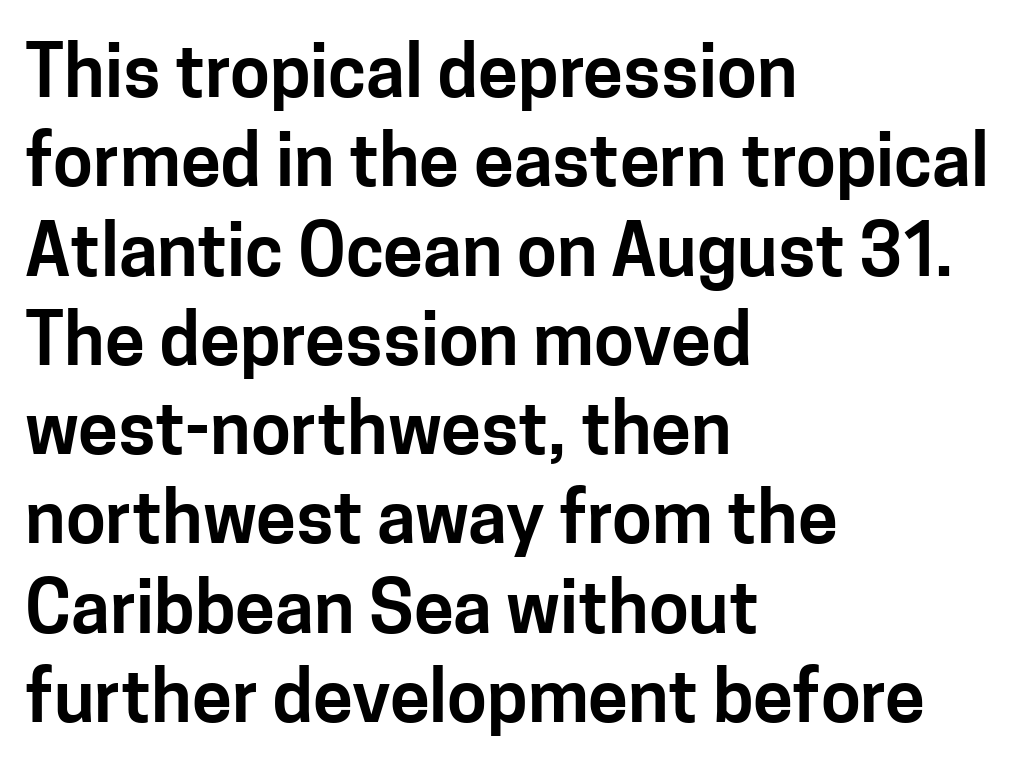
{"serif": "no", "italic": "no", "width": "normal", "stroke_contrast": "low", "x_height": "medium", "monospaced": "no", "underline": "no", "align": "left", "line_spacing_ratio": 1.24, "letter_spacing": "normal", "letter_spacing_em": 0.0, "glyph_px": 72}
